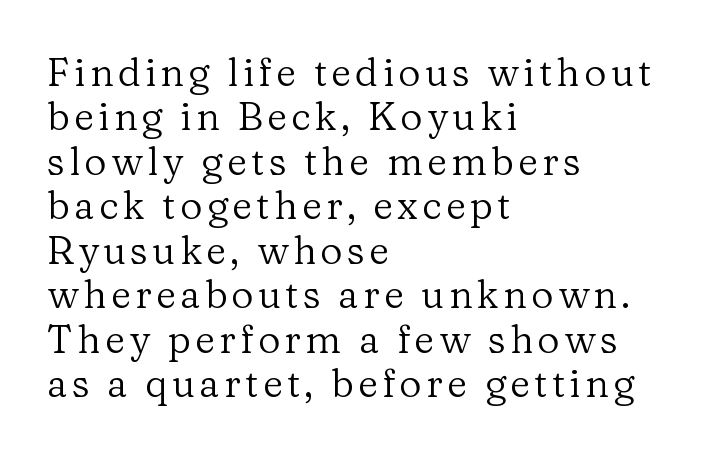
{"serif": "yes", "italic": "no", "bold": "no", "weight": "regular", "width": "normal", "stroke_contrast": "low", "x_height": "medium", "monospaced": "no", "underline": "no", "align": "left", "line_spacing": "tight", "line_spacing_ratio": 1.14, "glyph_px": 39}
